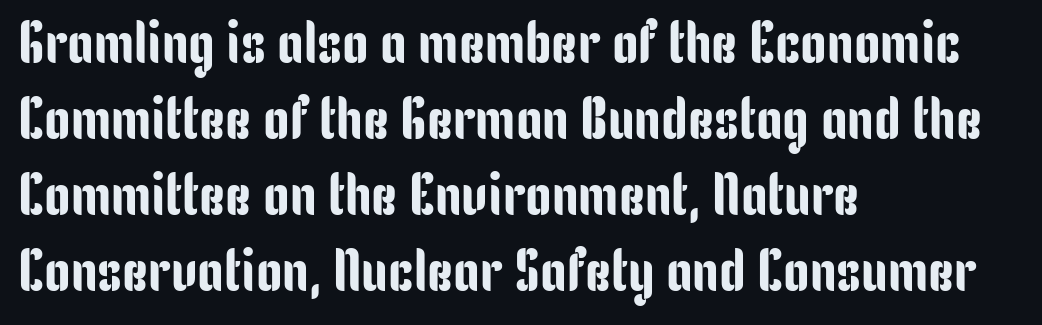
{"serif": "no", "italic": "no", "width": "condensed", "stroke_contrast": "low", "x_height": "medium", "monospaced": "no", "underline": "no", "align": "left", "line_spacing": "normal", "line_spacing_ratio": 1.29, "letter_spacing": "normal", "letter_spacing_em": 0.0, "glyph_px": 59}
